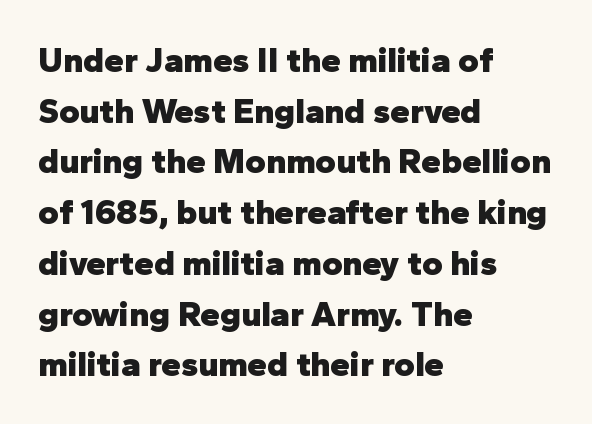
The image shows 35 px heavy sans-serif type, upright; set left-aligned, normal line spacing (1.45x), normal letter spacing, not underlined; low stroke contrast and a medium x-height.
